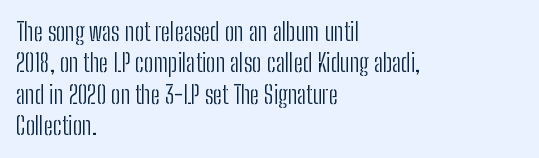
Q: Is the text bold? A: No.
Q: Is the text italic (slanted)? A: No, it is upright.
Q: Is the text underlined? A: No.
Q: How is the paragraph aligned? A: Left-aligned.
Q: Is the spacing between letters normal or unusually wide? A: Normal.
Q: Is the spacing between lines tight, normal or loose? A: Normal.
